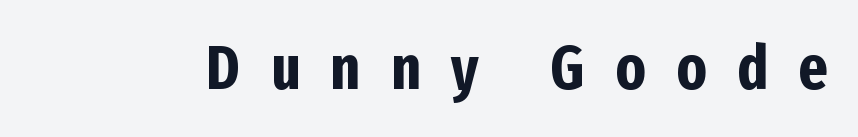
Spacing verdict: proportional, widths tailored to each character. Note: no serifs on the glyphs. Ordinary non-slanted type is in use. On the weight axis this lands at bold, roughly 700. Observe the wide spacing: letters keep a clear distance from each other.
